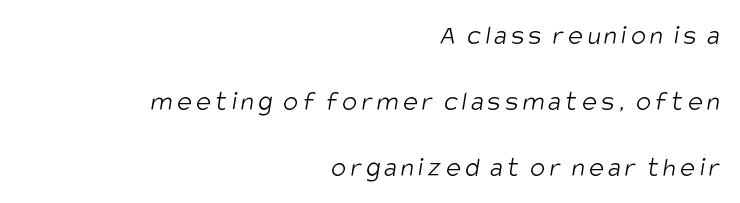
Q: Is the text bold? A: No.
Q: Is the typeface a serif or a sans-serif typeface? A: Sans-serif.
Q: Is the text underlined? A: No.
Q: How is the paragraph aligned? A: Right-aligned.
Q: Is the spacing between lines tight, normal or loose? A: Loose.
Q: Width (condensed, normal, or wide)? A: Condensed.
Q: Stroke contrast? A: Low.
Q: x-height? A: Large.
Q: Monospaced? A: No.
